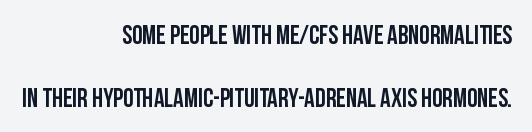
The image shows 26 px text type, upright; set right-aligned, loose line spacing (2.42x), normal letter spacing, not underlined.
